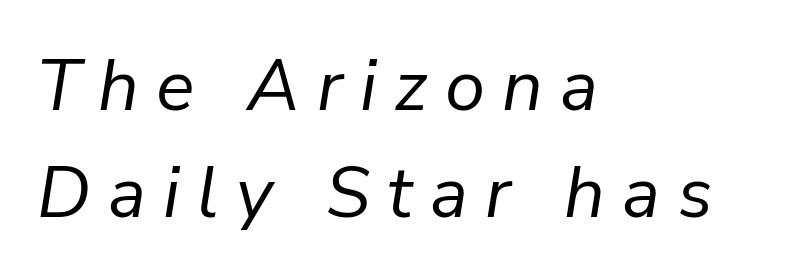
The image shows 72 px regular-weight type, italic (leaning right); set left-aligned, normal line spacing (1.48x), unusually wide letter spacing (+0.24 em), not underlined; low stroke contrast and a medium x-height.
